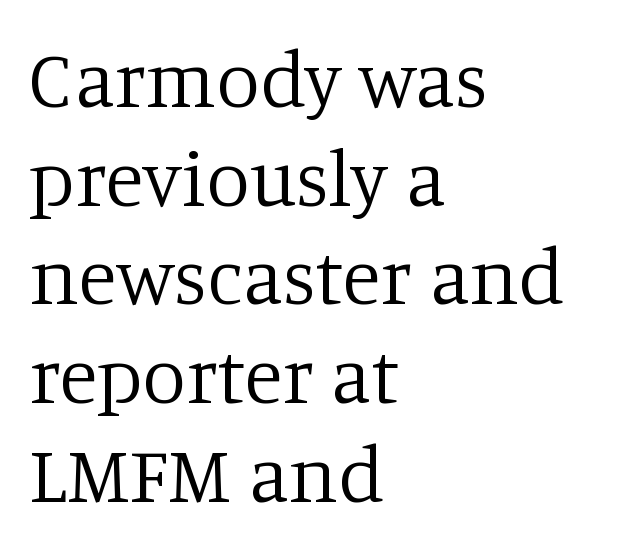
{"serif": "yes", "italic": "no", "bold": "no", "weight": "regular", "width": "normal", "stroke_contrast": "low", "x_height": "large", "monospaced": "no", "underline": "no", "align": "left", "line_spacing": "normal", "line_spacing_ratio": 1.25, "letter_spacing": "normal", "letter_spacing_em": 0.0, "glyph_px": 79}
